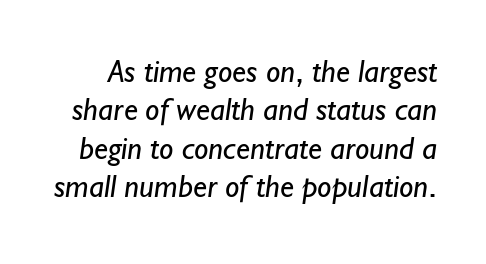
{"serif": "no", "bold": "no", "weight": "regular", "width": "normal", "stroke_contrast": "low", "x_height": "small", "monospaced": "no", "underline": "no", "line_spacing_ratio": 1.2, "letter_spacing": "normal", "letter_spacing_em": 0.0, "glyph_px": 32}
